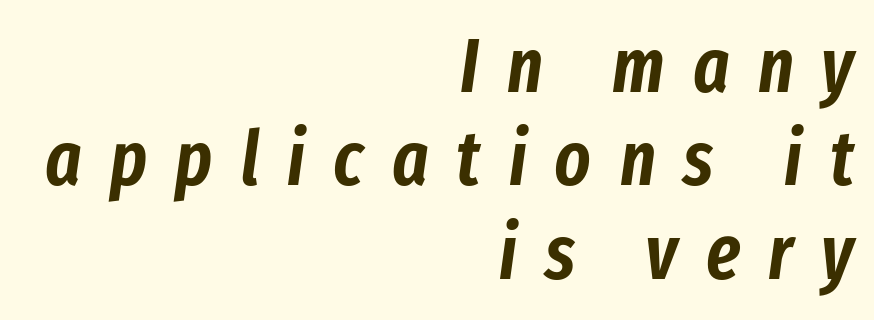
The image shows 76 px condensed type, italic (leaning right); set right-aligned, line spacing 1.23x, unusually wide letter spacing (+0.37 em), not underlined; low stroke contrast and a medium x-height.
